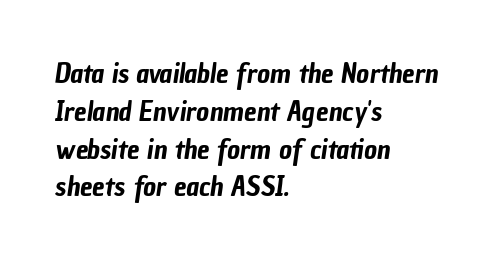
{"serif": "no", "width": "condensed", "stroke_contrast": "low", "x_height": "medium", "monospaced": "no", "underline": "no", "align": "left", "line_spacing": "normal", "line_spacing_ratio": 1.35, "letter_spacing": "normal", "letter_spacing_em": 0.0, "glyph_px": 28}
